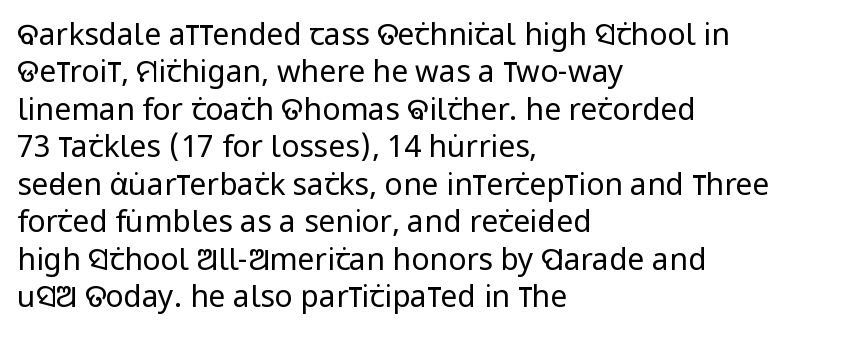
{"serif": "no", "italic": "no", "bold": "no", "weight": "regular", "width": "condensed", "stroke_contrast": "low", "x_height": "large", "monospaced": "no", "underline": "no", "align": "left", "line_spacing": "normal", "line_spacing_ratio": 1.25, "letter_spacing": "normal", "letter_spacing_em": 0.0, "glyph_px": 30}
